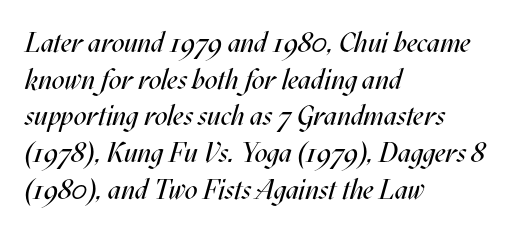
The image shows 28 px regular-weight, condensed type, italic (leaning right); set left-aligned, normal line spacing (1.31x), normal letter spacing, not underlined; medium stroke contrast and a large x-height.
